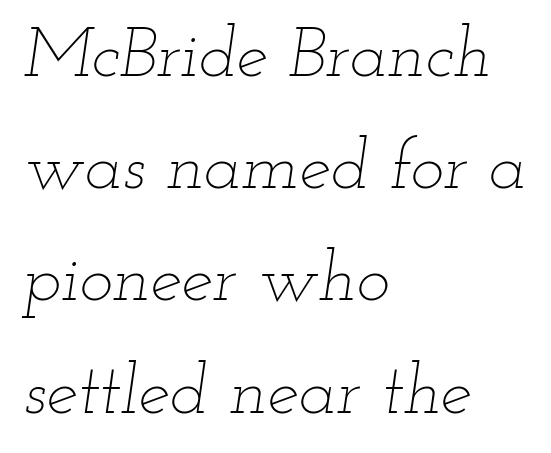
{"italic": "yes", "lean": "right", "slant_degrees": 12, "bold": "no", "weight": "thin", "width": "wide", "stroke_contrast": "low", "x_height": "small", "monospaced": "no", "underline": "no", "align": "left", "line_spacing": "normal", "line_spacing_ratio": 1.58, "letter_spacing": "normal", "letter_spacing_em": 0.0, "glyph_px": 71}
